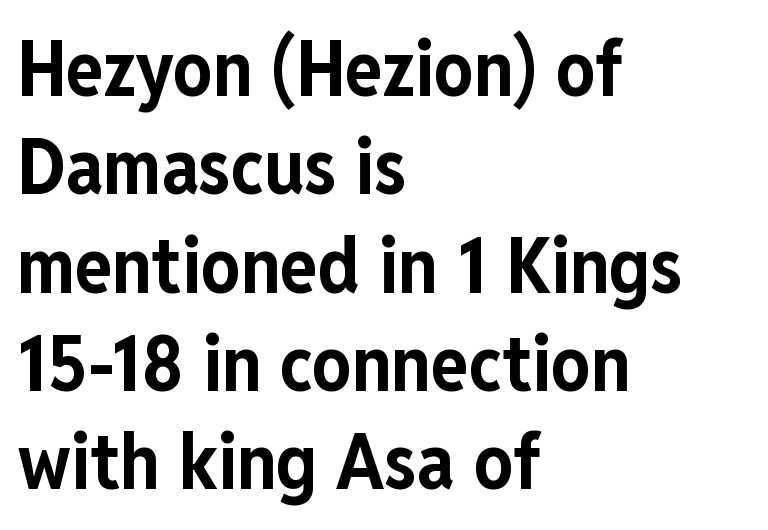
Q: Is the text bold? A: Yes.
Q: Is the text italic (slanted)? A: No, it is upright.
Q: Is the typeface a serif or a sans-serif typeface? A: Sans-serif.
Q: Is the text underlined? A: No.
Q: How is the paragraph aligned? A: Left-aligned.
Q: Is the spacing between letters normal or unusually wide? A: Normal.
Q: Is the spacing between lines tight, normal or loose? A: Normal.
Q: Width (condensed, normal, or wide)? A: Condensed.
Q: Stroke contrast? A: Low.
Q: x-height? A: Medium.
Q: Monospaced? A: No.
